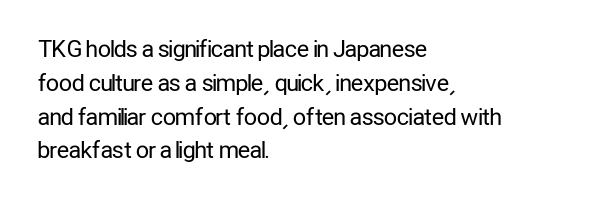
{"italic": "no", "bold": "no", "underline": "no", "align": "left", "line_spacing": "normal", "line_spacing_ratio": 1.47, "letter_spacing": "normal", "letter_spacing_em": 0.0, "glyph_px": 23}
